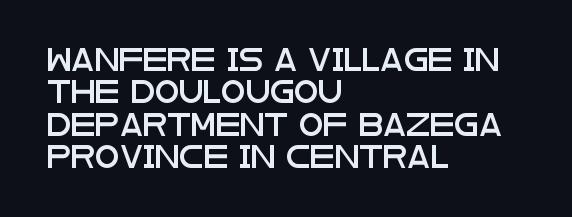
Bare-footed words on every line. The space between consecutive lines is moderate. Caption: standard tracking, unaltered. The lettering holds an erect, upright posture throughout. The text block is weighted toward the left margin, trailing off unevenly rightward.
